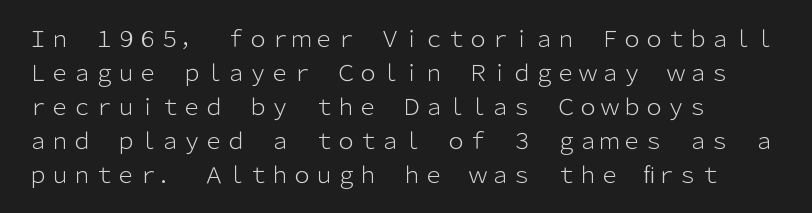
The image shows 22 px text type, upright; set left-aligned, normal line spacing (1.54x), normal letter spacing, not underlined.
